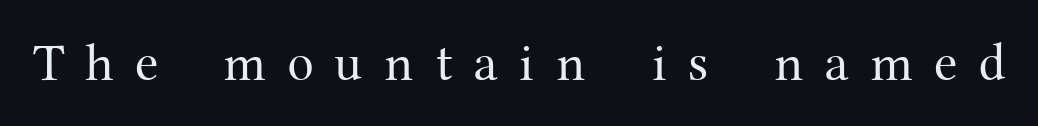
{"serif": "yes", "italic": "no", "bold": "no", "weight": "regular", "width": "normal", "stroke_contrast": "medium", "x_height": "medium", "monospaced": "no", "underline": "no", "letter_spacing": "wide", "letter_spacing_em": 0.4, "glyph_px": 53}
